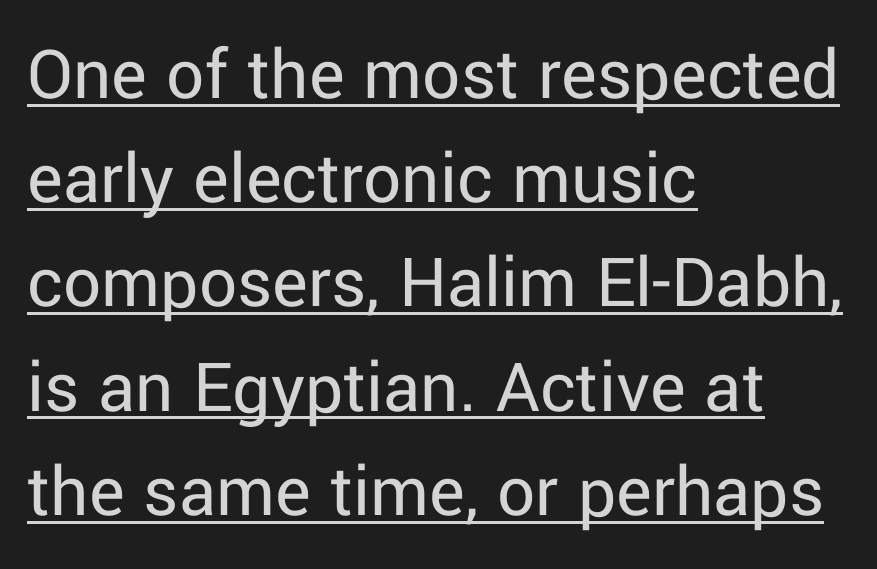
{"serif": "no", "italic": "no", "bold": "no", "weight": "regular", "width": "normal", "stroke_contrast": "low", "x_height": "medium", "monospaced": "no", "underline": "yes", "align": "left", "line_spacing": "normal", "line_spacing_ratio": 1.39, "letter_spacing": "normal", "letter_spacing_em": 0.0, "glyph_px": 75}
